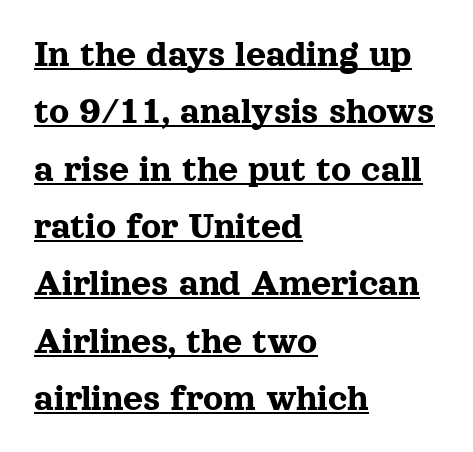
Interline gaps are of average width in this sample. A rule runs beneath these lines of type. Serif or sans? Serif — the stroke terminals have little feet. The paragraph has a hard left edge and a soft right edge. Character widths vary here, with narrow letters taking less room than wide ones.
